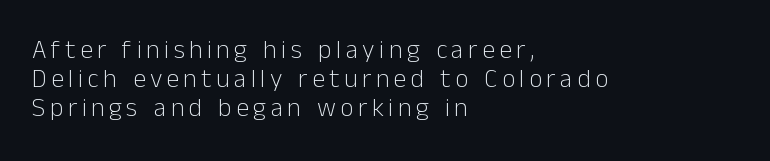
Weight: in the light-to-regular range. Vertical spacing — tight. Do the letters lean? They stand straight. Beneath every word, the page is bare.
